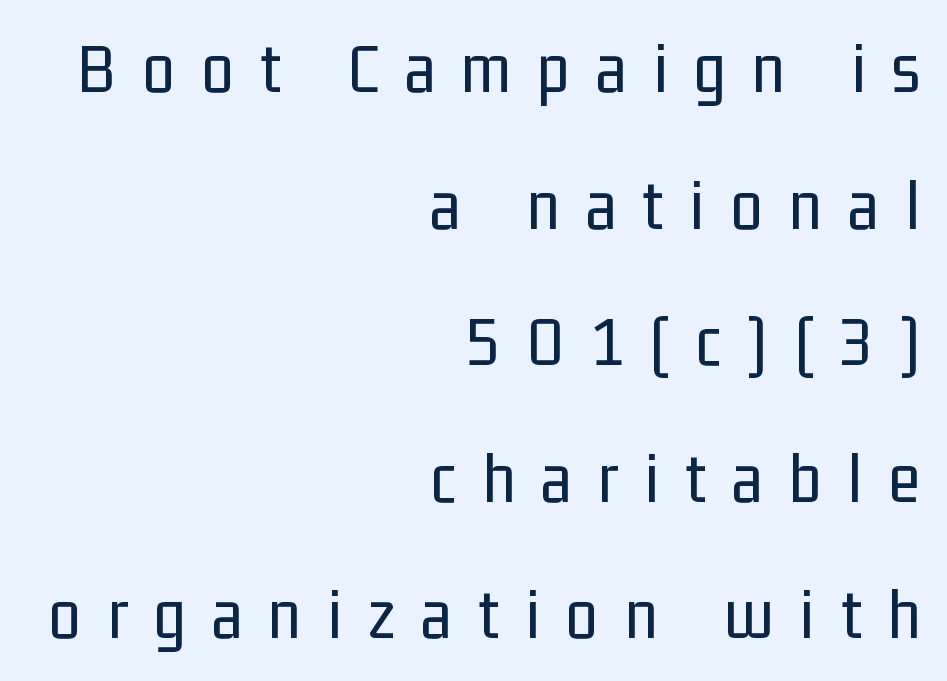
{"serif": "no", "italic": "no", "bold": "no", "weight": "regular", "width": "condensed", "stroke_contrast": "low", "x_height": "medium", "monospaced": "no", "underline": "no", "align": "right", "line_spacing_ratio": 1.87, "letter_spacing": "wide", "letter_spacing_em": 0.36, "glyph_px": 73}
